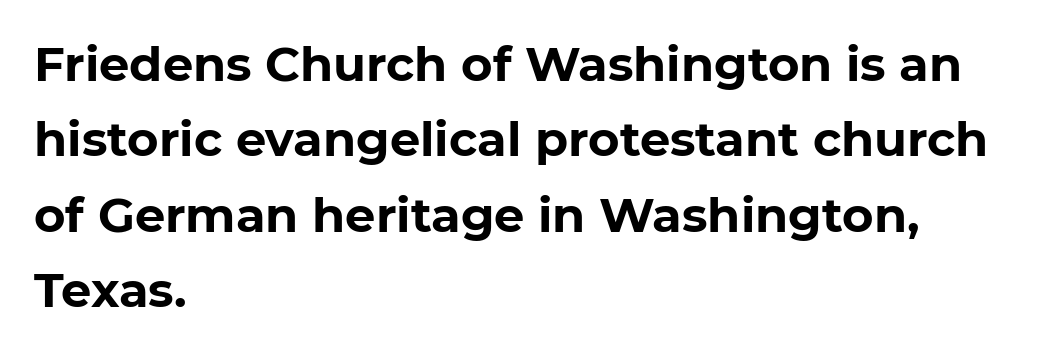
{"serif": "no", "italic": "no", "bold": "yes", "weight": "bold", "width": "normal", "stroke_contrast": "low", "x_height": "medium", "monospaced": "no", "underline": "no", "align": "left", "line_spacing": "normal", "line_spacing_ratio": 1.57, "letter_spacing": "normal", "letter_spacing_em": 0.0, "glyph_px": 48}
